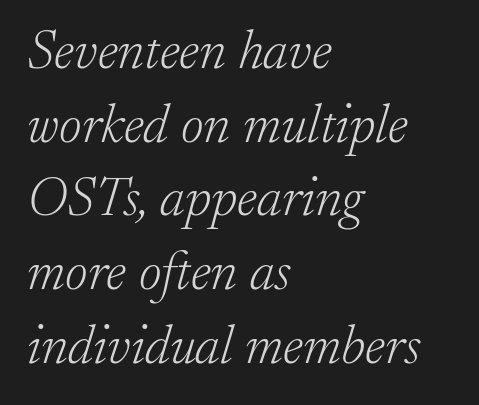
Q: Is the text bold? A: No.
Q: Is the text italic (slanted)? A: Yes, it leans right by about 17 degrees.
Q: Is the typeface a serif or a sans-serif typeface? A: Serif.
Q: Is the text underlined? A: No.
Q: How is the paragraph aligned? A: Left-aligned.
Q: Is the spacing between letters normal or unusually wide? A: Normal.
Q: Is the spacing between lines tight, normal or loose? A: Normal.
Q: Width (condensed, normal, or wide)? A: Normal.
Q: Stroke contrast? A: Low.
Q: x-height? A: Small.
Q: Monospaced? A: No.
